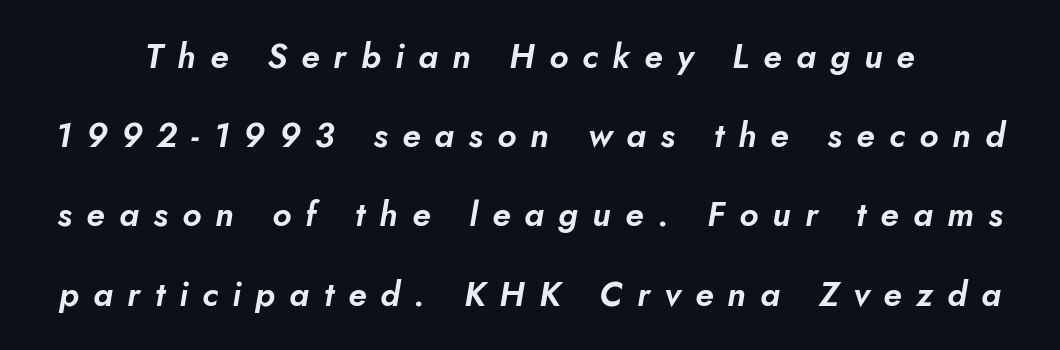
{"italic": "yes", "lean": "right", "slant_degrees": 5, "width": "normal", "stroke_contrast": "low", "x_height": "small", "monospaced": "no", "underline": "no", "line_spacing": "loose", "line_spacing_ratio": 2.33, "letter_spacing": "wide", "letter_spacing_em": 0.42, "glyph_px": 34}
